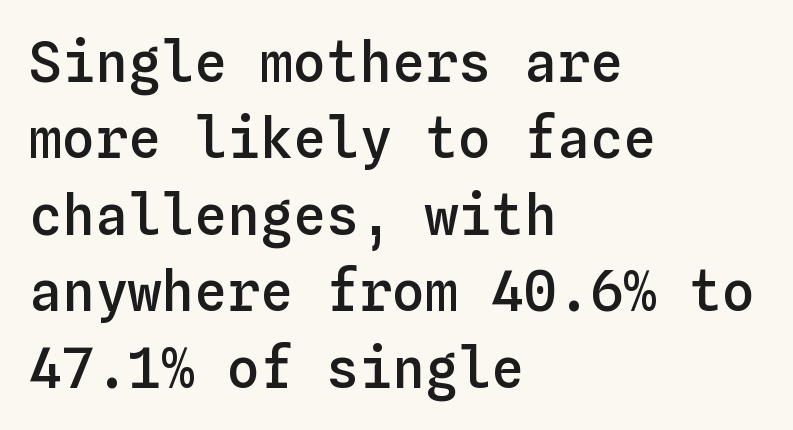
The image shows 55 px semibold type, upright, monospaced; set left-aligned, normal line spacing (1.39x), normal letter spacing, not underlined; low stroke contrast and a medium x-height.
